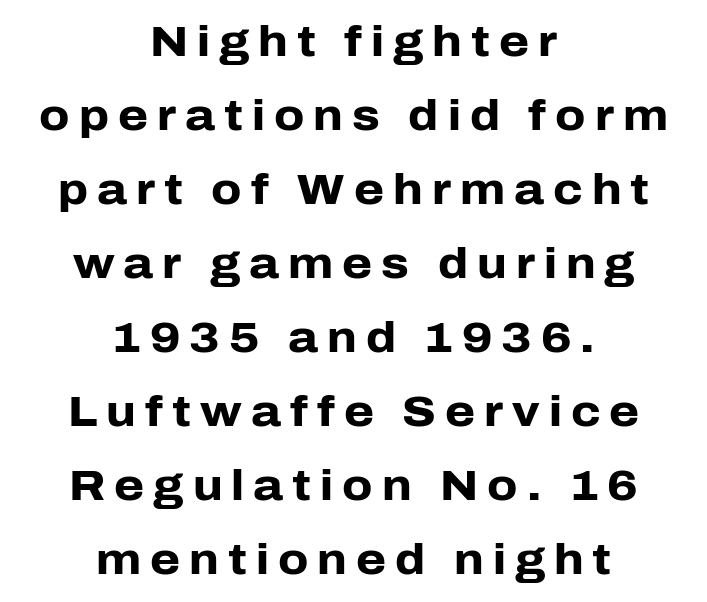
{"serif": "no", "italic": "no", "bold": "yes", "weight": "heavy", "width": "normal", "stroke_contrast": "low", "x_height": "medium", "monospaced": "no", "underline": "no", "align": "center", "line_spacing_ratio": 1.72, "letter_spacing": "wide", "letter_spacing_em": 0.21, "glyph_px": 43}
